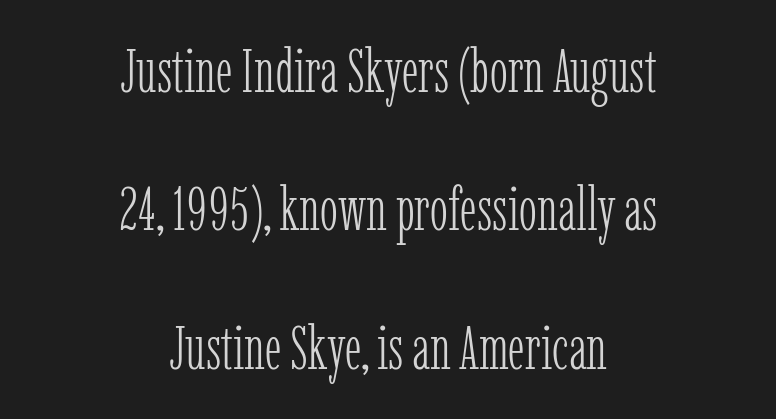
{"serif": "yes", "italic": "no", "bold": "no", "weight": "light", "width": "condensed", "stroke_contrast": "low", "x_height": "medium", "monospaced": "no", "underline": "no", "align": "center", "line_spacing": "loose", "line_spacing_ratio": 2.27, "letter_spacing": "normal", "letter_spacing_em": 0.0, "glyph_px": 61}
